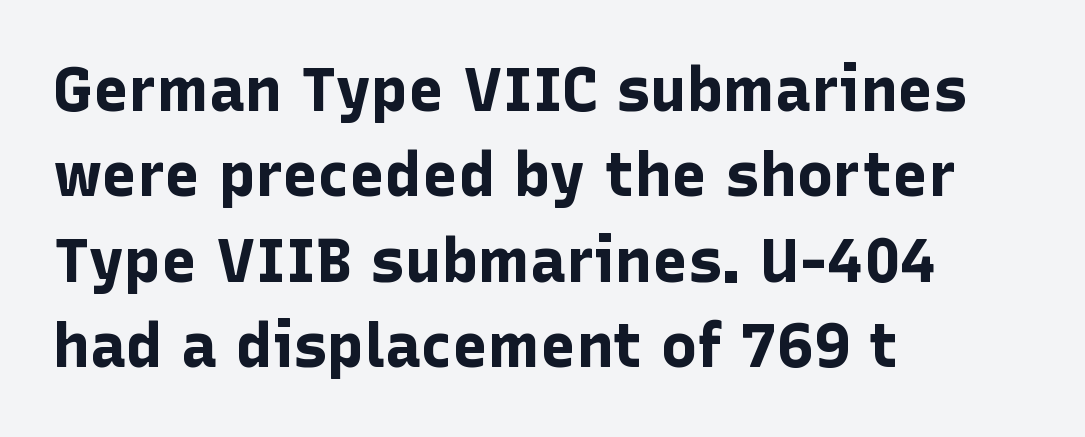
Q: Is the text bold? A: Yes.
Q: Is the text italic (slanted)? A: No, it is upright.
Q: Is the typeface a serif or a sans-serif typeface? A: Sans-serif.
Q: Is the text underlined? A: No.
Q: How is the paragraph aligned? A: Left-aligned.
Q: Is the spacing between letters normal or unusually wide? A: Normal.
Q: Is the spacing between lines tight, normal or loose? A: Normal.
Q: Width (condensed, normal, or wide)? A: Normal.
Q: Stroke contrast? A: Low.
Q: x-height? A: Medium.
Q: Monospaced? A: No.
